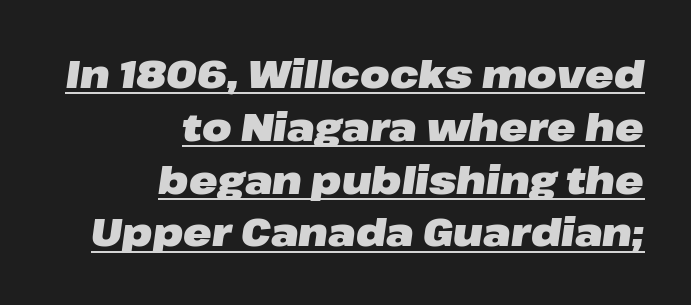
Q: Is the text bold? A: Yes.
Q: Is the text italic (slanted)? A: Yes, it leans right by about 8 degrees.
Q: Is the text underlined? A: Yes.
Q: How is the paragraph aligned? A: Right-aligned.
Q: Is the spacing between letters normal or unusually wide? A: Normal.
Q: Is the spacing between lines tight, normal or loose? A: Normal.
Q: Width (condensed, normal, or wide)? A: Wide.
Q: Stroke contrast? A: Low.
Q: x-height? A: Medium.
Q: Monospaced? A: No.
